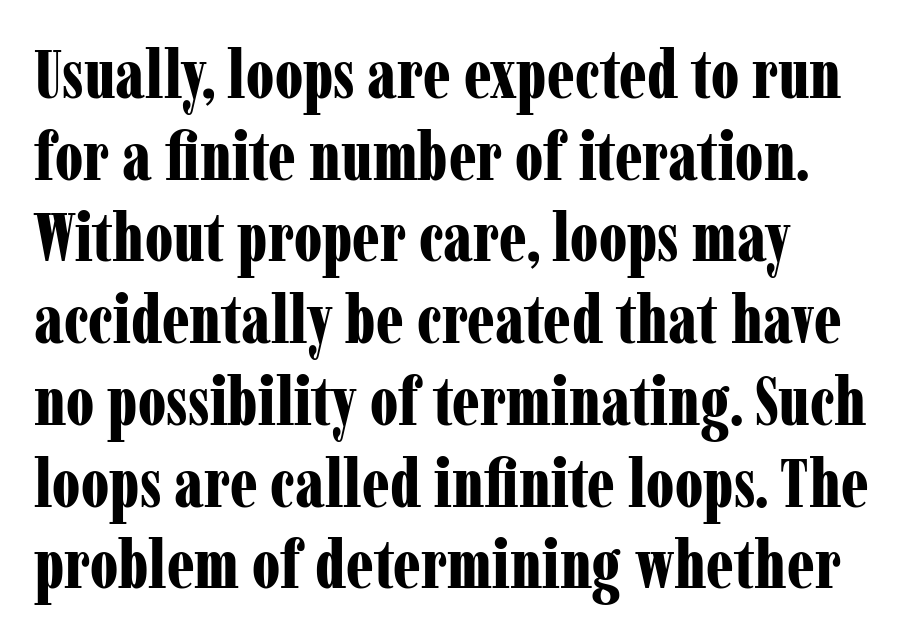
The image shows 67 px bold, condensed serif type, upright; set line spacing 1.22x, normal letter spacing, not underlined; low stroke contrast and a medium x-height.
